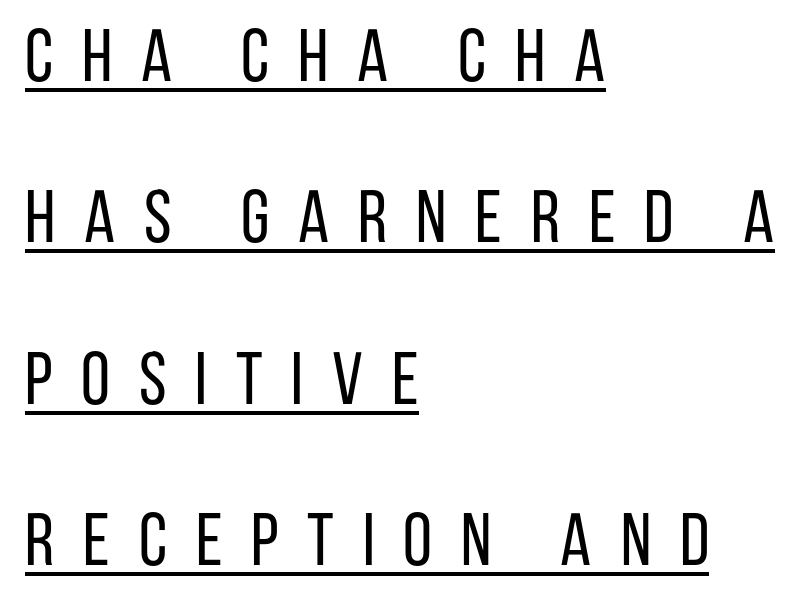
Q: Is the text bold? A: No.
Q: Is the text italic (slanted)? A: No, it is upright.
Q: Is the typeface a serif or a sans-serif typeface? A: Sans-serif.
Q: Is the text underlined? A: Yes.
Q: How is the paragraph aligned? A: Left-aligned.
Q: Is the spacing between letters normal or unusually wide? A: Unusually wide.
Q: Is the spacing between lines tight, normal or loose? A: Loose.
Q: Width (condensed, normal, or wide)? A: Condensed.
Q: Stroke contrast? A: Low.
Q: x-height? A: Large.
Q: Monospaced? A: No.
